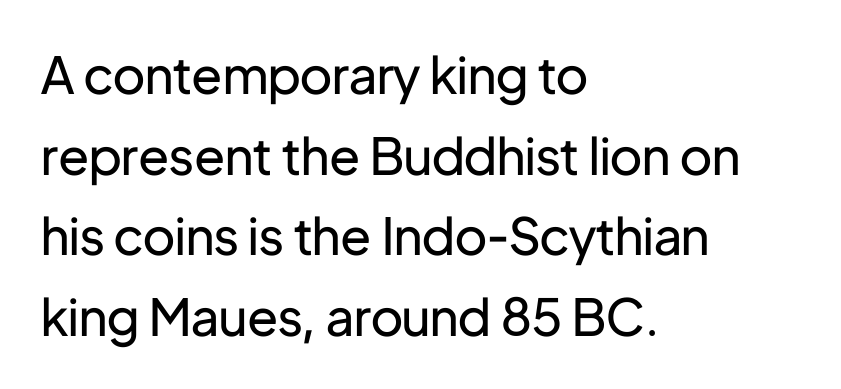
{"serif": "no", "italic": "no", "bold": "no", "weight": "regular", "width": "normal", "stroke_contrast": "low", "x_height": "medium", "monospaced": "no", "underline": "no", "align": "left", "line_spacing": "normal", "line_spacing_ratio": 1.58, "letter_spacing": "normal", "letter_spacing_em": 0.0, "glyph_px": 51}
